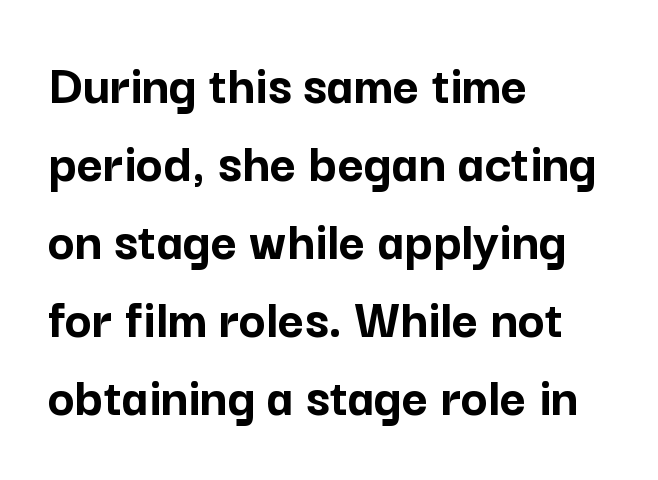
The image shows 57 px semibold sans-serif type, upright; set left-aligned, normal line spacing (1.37x), normal letter spacing, not underlined; low stroke contrast and a medium x-height.
